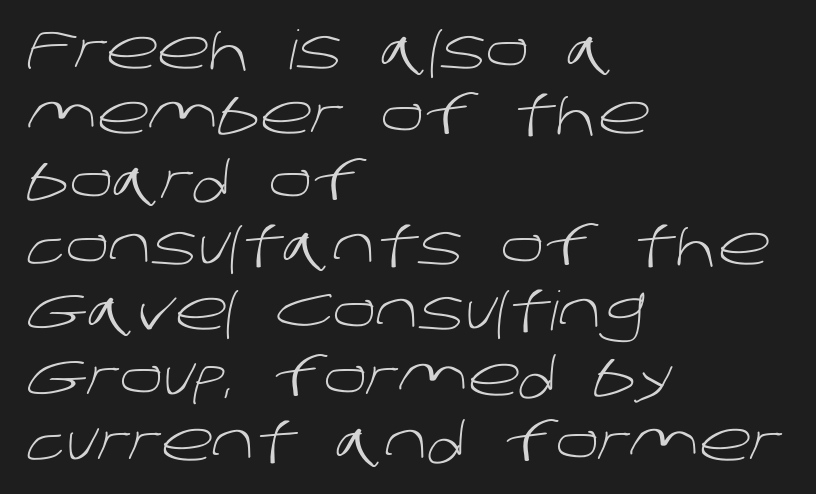
The image shows 54 px light sans-serif type; set left-aligned, line spacing 1.21x, normal letter spacing, not underlined; low stroke contrast and a large x-height.
